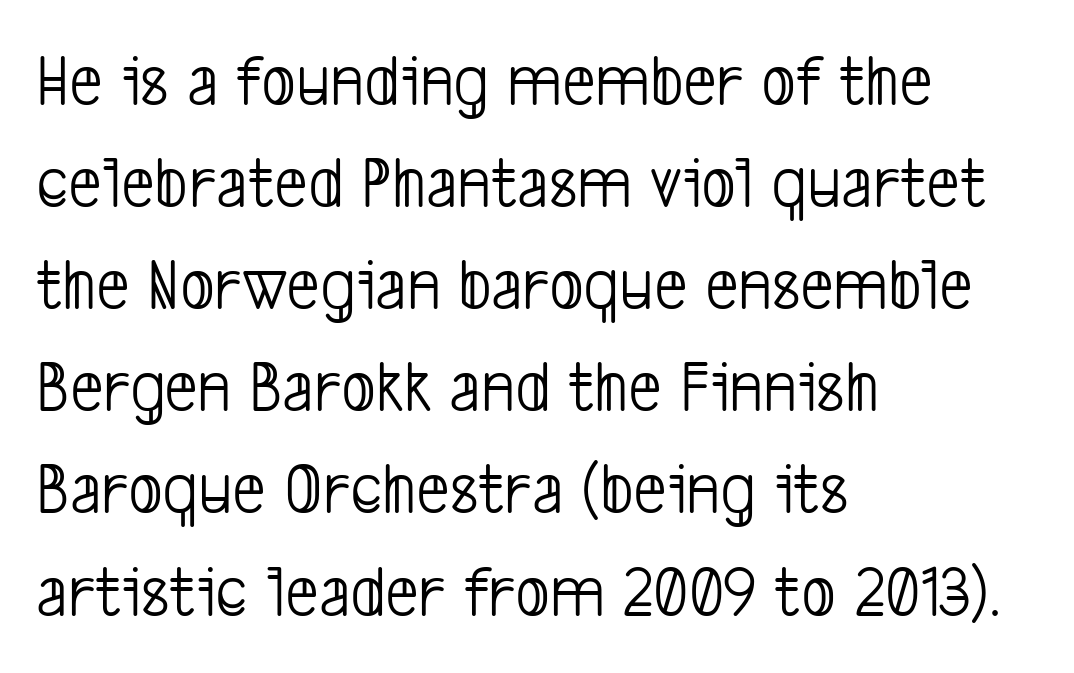
The image shows 74 px light, condensed sans-serif type; set left-aligned, normal line spacing (1.38x), normal letter spacing, not underlined; low stroke contrast and a medium x-height.
